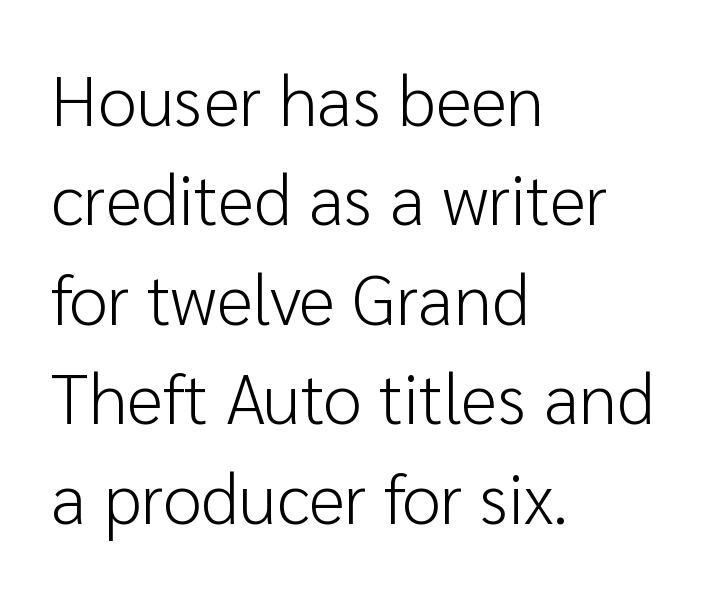
Q: Is the text bold? A: No.
Q: Is the text italic (slanted)? A: No, it is upright.
Q: Is the typeface a serif or a sans-serif typeface? A: Sans-serif.
Q: Is the text underlined? A: No.
Q: How is the paragraph aligned? A: Left-aligned.
Q: Is the spacing between letters normal or unusually wide? A: Normal.
Q: Is the spacing between lines tight, normal or loose? A: Normal.
Q: Width (condensed, normal, or wide)? A: Normal.
Q: Stroke contrast? A: Low.
Q: x-height? A: Medium.
Q: Monospaced? A: No.
